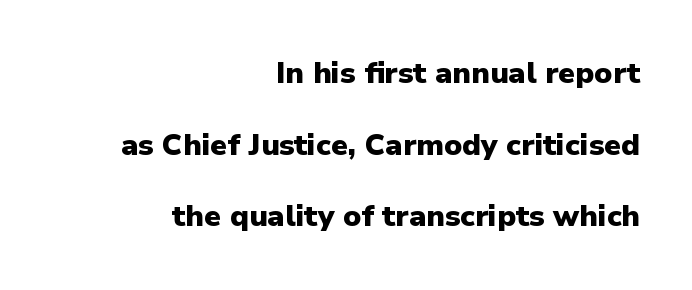
The image shows 30 px heavy sans-serif type, upright; set right-aligned, loose line spacing (2.39x), normal letter spacing, not underlined; low stroke contrast and a medium x-height.
